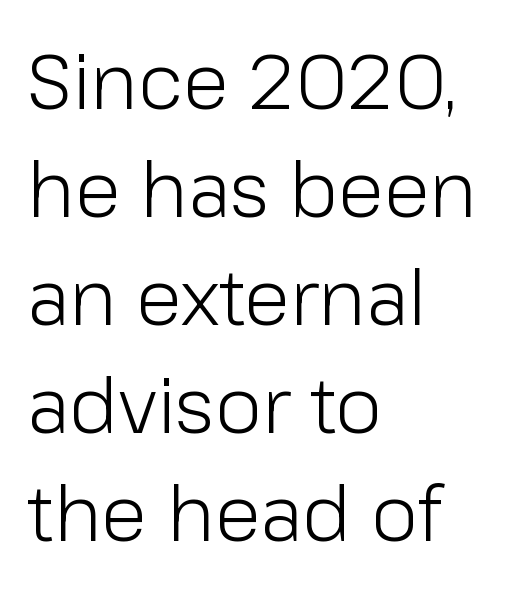
Unbolded letterforms with no extra heft. How would I describe the line gaps? Plain and ordinary. Nope, no serifs anywhere on these letters. These lines were composed using upright roman letters.
